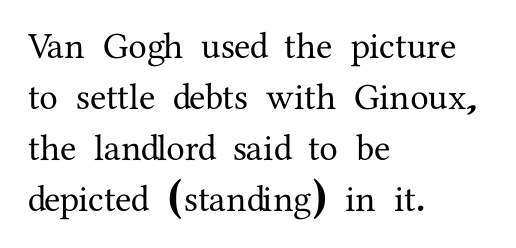
You can tell it's not italic because the verticals are truly vertical. You could not count columns in this text — the font is proportionally spaced. The rag falls on the right side of this text block. The passage shown has conventional tracking throughout.
